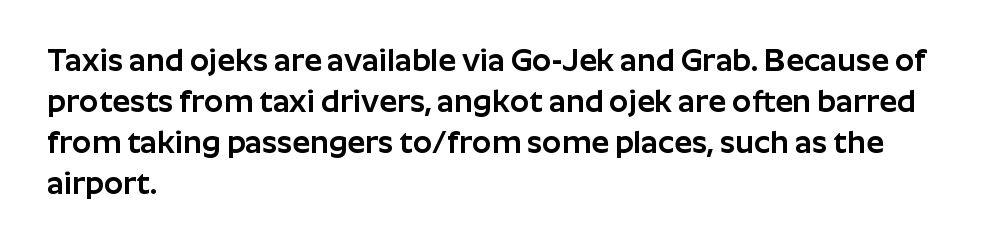
The image shows 31 px sans-serif type, upright; set left-aligned, normal line spacing (1.32x), normal letter spacing, not underlined; low stroke contrast and a medium x-height.
